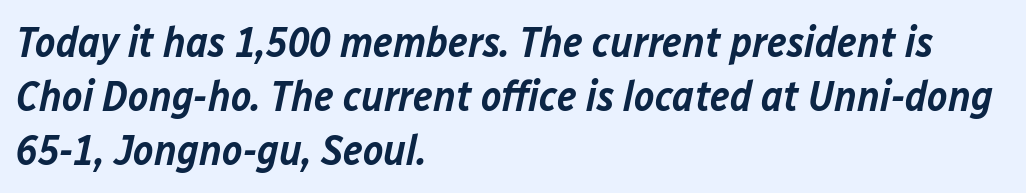
The image shows 43 px semibold type, italic (leaning right); set left-aligned, normal line spacing (1.26x), normal letter spacing, not underlined; low stroke contrast and a medium x-height.
